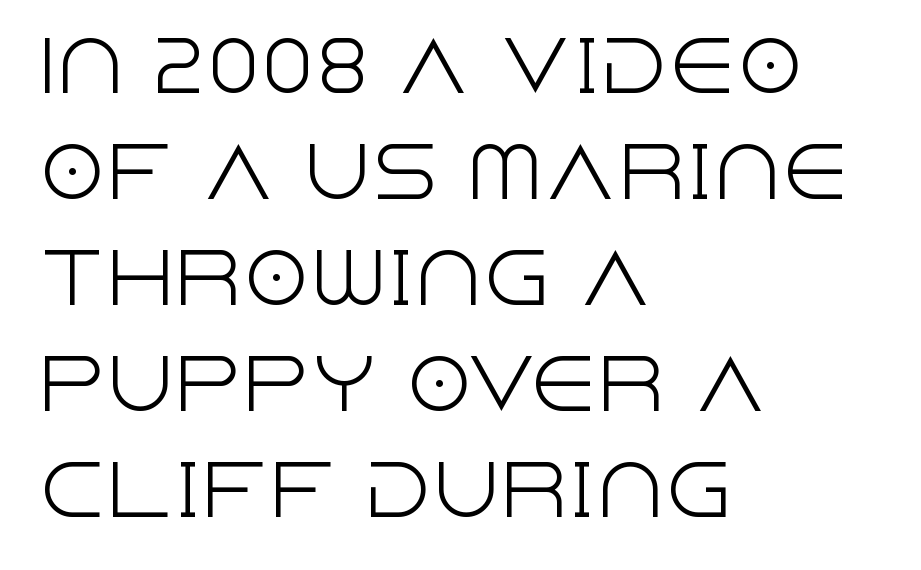
Q: Is the text bold? A: No.
Q: Is the text italic (slanted)? A: No, it is upright.
Q: Is the typeface a serif or a sans-serif typeface? A: Sans-serif.
Q: Is the text underlined? A: No.
Q: How is the paragraph aligned? A: Left-aligned.
Q: Is the spacing between letters normal or unusually wide? A: Normal.
Q: Is the spacing between lines tight, normal or loose? A: Normal.
Q: Width (condensed, normal, or wide)? A: Normal.
Q: x-height? A: Large.
Q: Monospaced? A: No.
